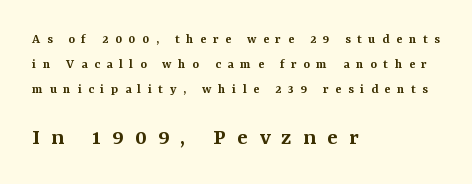
{"italic": "no", "bold": "semi", "underline": "no", "align": "left", "line_spacing_ratio": 1.79, "letter_spacing": "wide", "letter_spacing_em": 0.47, "larger_block": "second", "size_ratio": 1.71, "glyph_px": 24}
